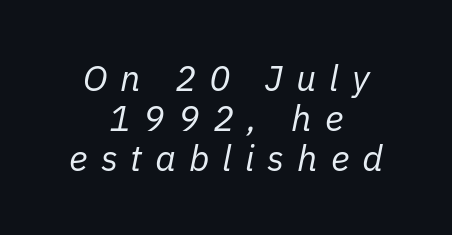
The image shows 36 px regular-weight type, italic (leaning right); set centered, tight line spacing (1.11x), unusually wide letter spacing (+0.36 em), not underlined; low stroke contrast and a medium x-height.
